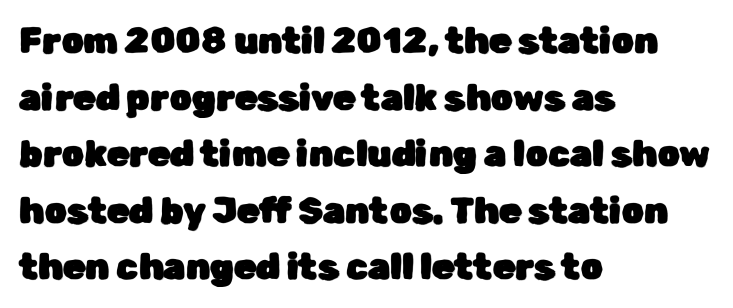
Note the varied advance widths — an 'i' is clearly narrower than an 'm'. The foot of each line stays bare and open. Check where the strokes stop: nothing finishes them off — pure sans. The lettering stays uniformly vertical, giving the passage a roman look. Spacing between characters is what you'd get straight out of the box. Leading matches the norm, producing a regular column.
